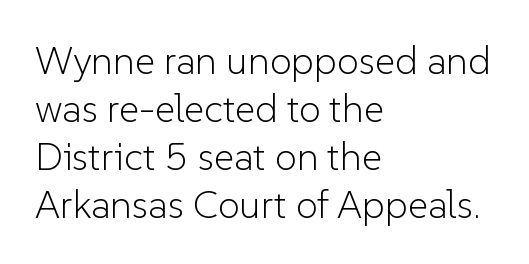
{"serif": "no", "italic": "no", "bold": "no", "weight": "light", "width": "normal", "stroke_contrast": "low", "x_height": "medium", "monospaced": "no", "underline": "no", "align": "left", "line_spacing_ratio": 1.23, "letter_spacing": "normal", "letter_spacing_em": 0.0, "glyph_px": 39}
